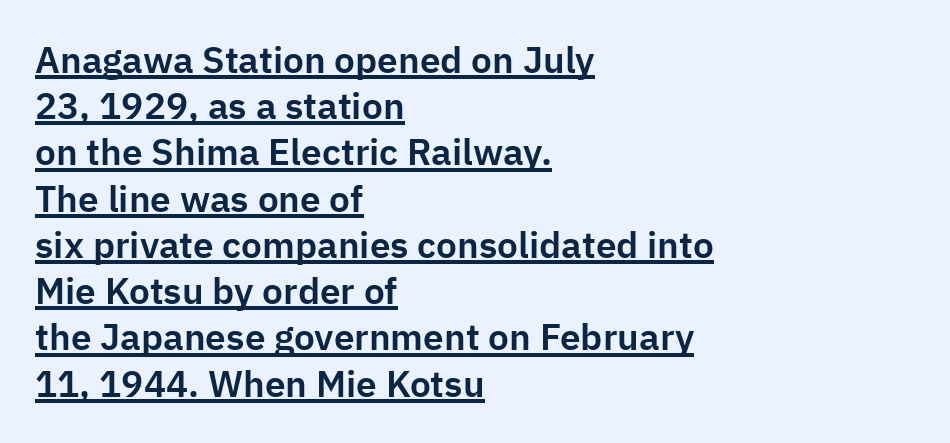
Characters follow at the spacing the type designer built in. The block of text has a typical density, with ordinary space between rows. Like a heading marked for emphasis, these lines bear an underscore. Each letter keeps its own natural width here, so spacing adapts to shape.
